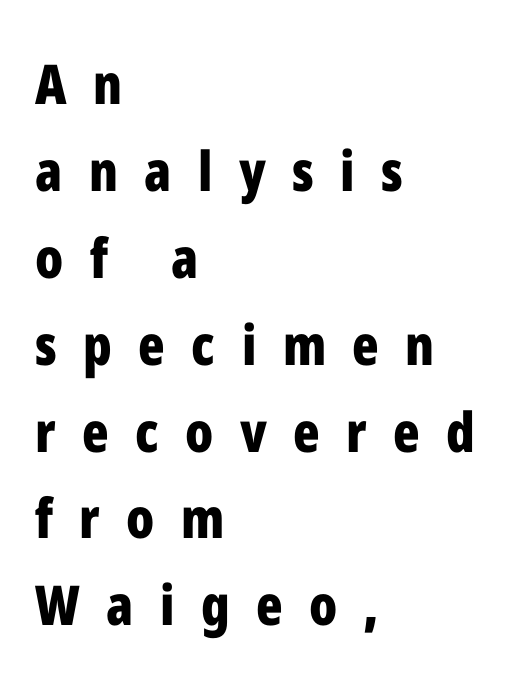
The image shows 55 px bold, condensed sans-serif type, upright; set left-aligned, normal line spacing (1.58x), unusually wide letter spacing (+0.48 em), not underlined; low stroke contrast and a medium x-height.
